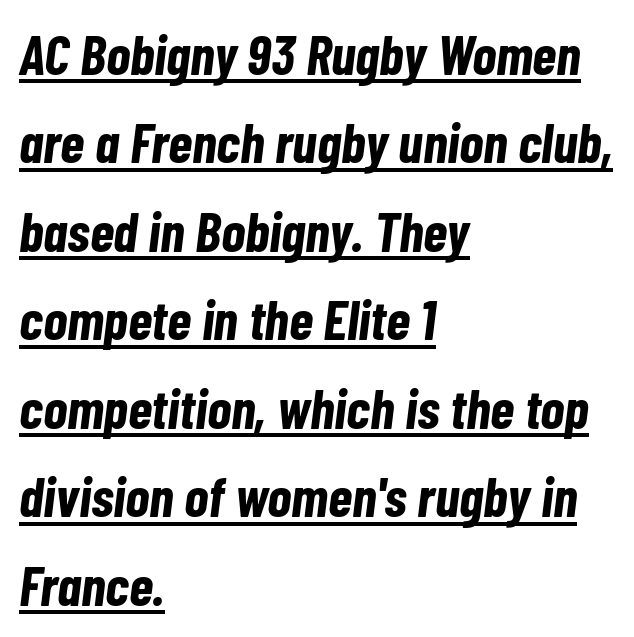
All the whitespace from short lines collects on the right. This is underlined copy, the kind a proofreader might mark for attention. The glyphs have the mass of a bold cut. Think of a printed novel: that variable character pitch is what you see here.
